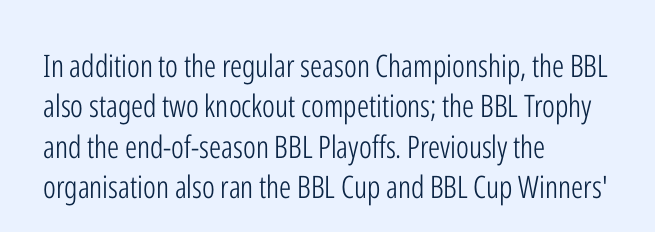
The image shows 31 px light, condensed sans-serif type, upright; set left-aligned, normal line spacing (1.3x), normal letter spacing, not underlined; low stroke contrast and a medium x-height.
